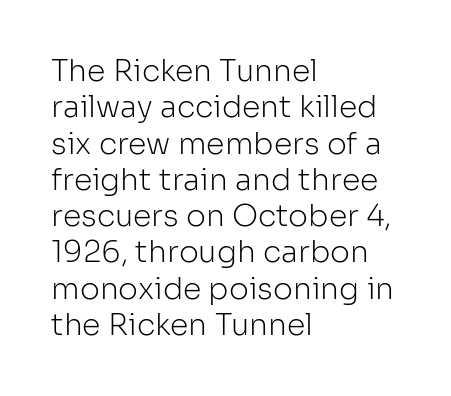
{"serif": "no", "italic": "no", "bold": "no", "weight": "light", "width": "normal", "stroke_contrast": "low", "x_height": "medium", "monospaced": "no", "underline": "no", "align": "left", "line_spacing_ratio": 1.21, "letter_spacing": "normal", "letter_spacing_em": 0.0, "glyph_px": 30}
